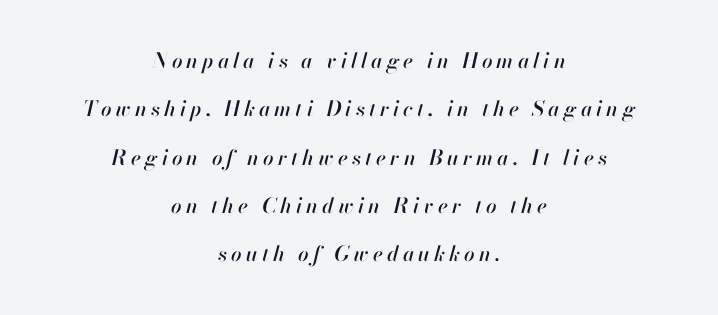
The image shows 21 px text type, italic (leaning right); set centered, loose line spacing (2.3x), not underlined.
